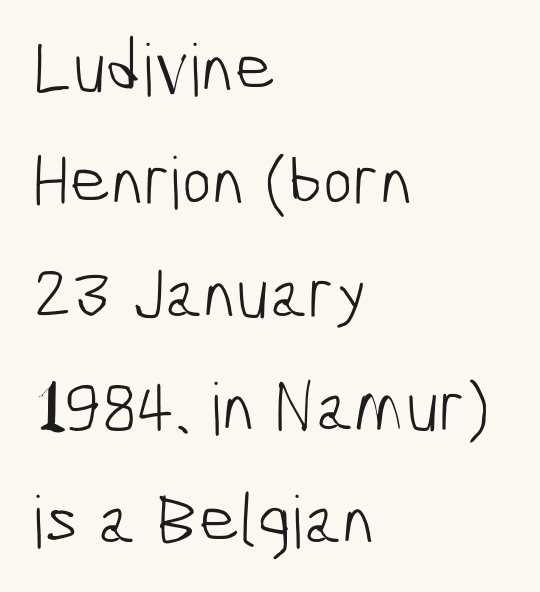
{"serif": "no", "bold": "no", "weight": "light", "width": "condensed", "stroke_contrast": "low", "x_height": "medium", "monospaced": "no", "underline": "no", "align": "left", "line_spacing": "normal", "line_spacing_ratio": 1.57, "letter_spacing": "normal", "letter_spacing_em": 0.0, "glyph_px": 72}
